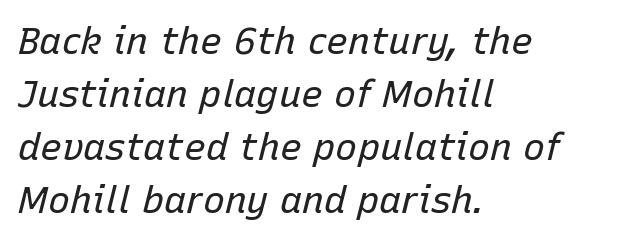
Q: Is the text bold? A: No.
Q: Is the text italic (slanted)? A: Yes, it leans right by about 15 degrees.
Q: Is the text underlined? A: No.
Q: How is the paragraph aligned? A: Left-aligned.
Q: Is the spacing between letters normal or unusually wide? A: Normal.
Q: Is the spacing between lines tight, normal or loose? A: Normal.
Q: Width (condensed, normal, or wide)? A: Normal.
Q: Stroke contrast? A: Low.
Q: x-height? A: Medium.
Q: Monospaced? A: No.
